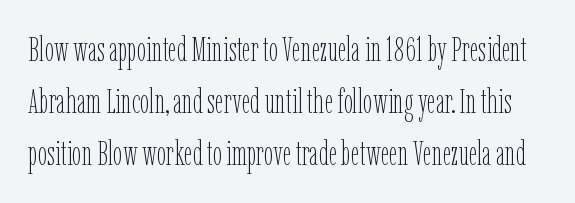
Compared with typical paragraphs, the rows here are spaced about the same. Ascenders rise straight up at ninety degrees. This reads as an unemphasized weight, regular at the heaviest. Do the characters align in a grid? No, the font is proportional. Tracking here is standard; glyphs follow each other at the usual distance.
